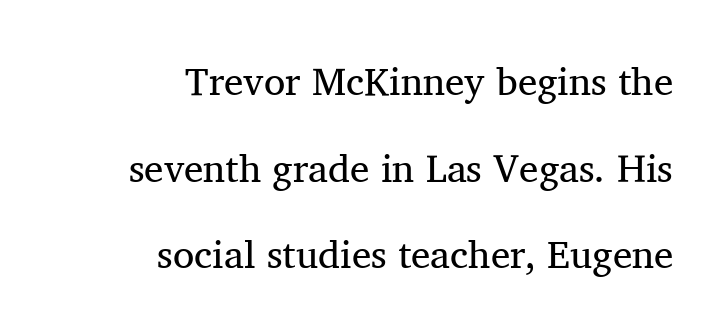
The image shows 39 px regular-weight serif type, upright; set right-aligned, loose line spacing (2.22x), normal letter spacing, not underlined; medium stroke contrast and a medium x-height.
